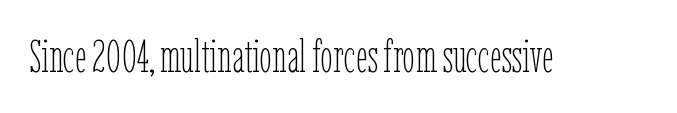
The horizontal fit of the characters is conventional and even. These lines were composed using upright roman letters. Is this a fixed-width face? No — the glyphs have proportional, varying widths. Any mark beneath the type? The region is blank. The characters are drawn with everyday or finer stroke widths.
